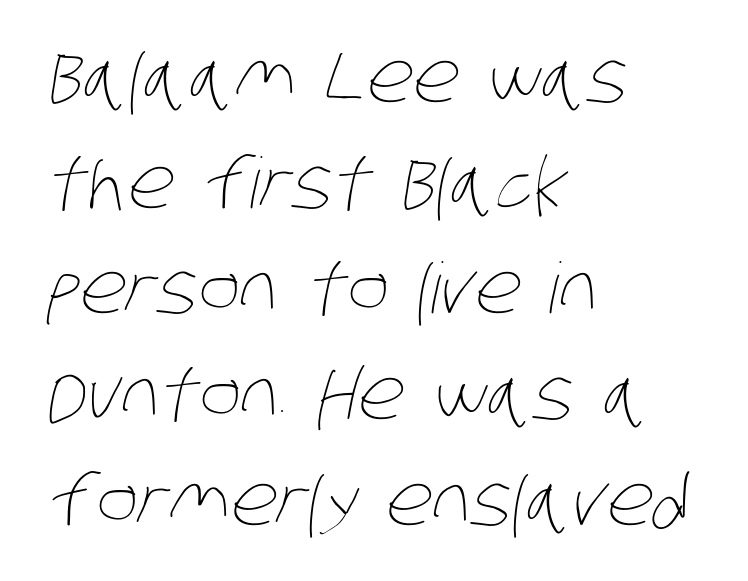
Spacing verdict: proportional, widths tailored to each character. Compared with typical body copy, the letter spacing here is the same. Notice how the passage keeps a crisp vertical edge on the left only. Heft: none added — not bold.
